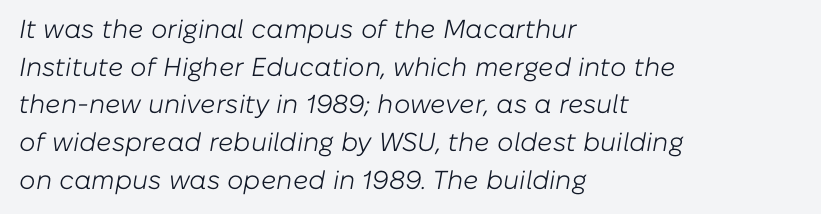
Q: Is the text bold? A: No.
Q: Is the text italic (slanted)? A: Yes, it leans right by about 10 degrees.
Q: Is the text underlined? A: No.
Q: How is the paragraph aligned? A: Left-aligned.
Q: Is the spacing between letters normal or unusually wide? A: Normal.
Q: Is the spacing between lines tight, normal or loose? A: Normal.
